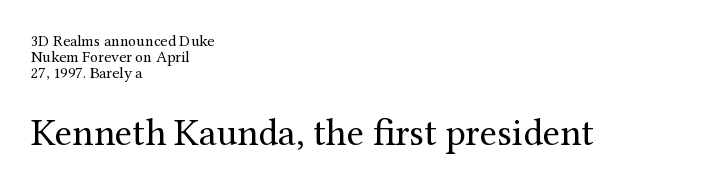
{"serif": "yes", "italic": "no", "bold": "no", "weight": "regular", "width": "normal", "stroke_contrast": "medium", "x_height": "medium", "monospaced": "no", "underline": "no", "align": "left", "line_spacing": "tight", "line_spacing_ratio": 1.0, "letter_spacing": "normal", "letter_spacing_em": 0.0, "larger_block": "second", "size_ratio": 2.44, "glyph_px": 39}
